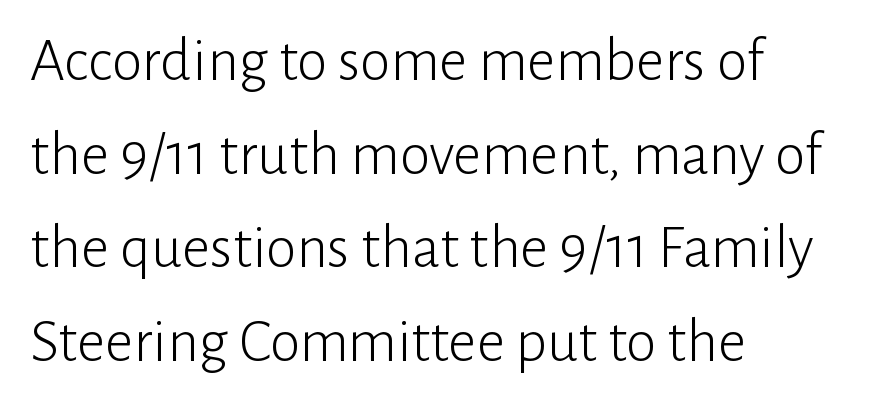
Q: Is the text bold? A: No.
Q: Is the text italic (slanted)? A: No, it is upright.
Q: Is the typeface a serif or a sans-serif typeface? A: Sans-serif.
Q: Is the text underlined? A: No.
Q: How is the paragraph aligned? A: Left-aligned.
Q: Is the spacing between letters normal or unusually wide? A: Normal.
Q: Is the spacing between lines tight, normal or loose? A: Normal.
Q: Width (condensed, normal, or wide)? A: Normal.
Q: Stroke contrast? A: Low.
Q: x-height? A: Medium.
Q: Monospaced? A: No.
